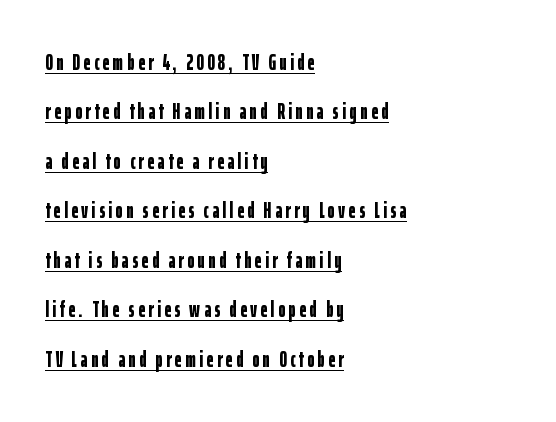
The image shows 22 px bold type, upright; set left-aligned, loose line spacing (2.25x), underlined.
